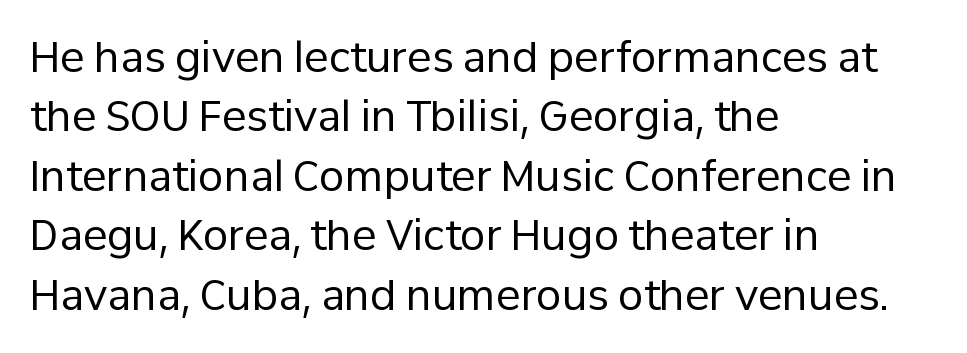
{"serif": "no", "italic": "no", "bold": "no", "weight": "regular", "width": "normal", "stroke_contrast": "low", "x_height": "medium", "monospaced": "no", "underline": "no", "align": "left", "line_spacing": "normal", "line_spacing_ratio": 1.45, "letter_spacing": "normal", "letter_spacing_em": 0.0, "glyph_px": 41}
